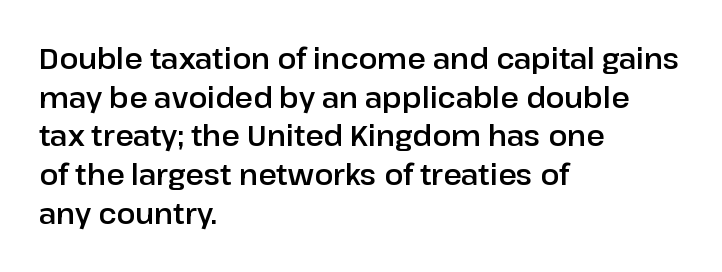
Q: Is the text italic (slanted)? A: No, it is upright.
Q: Is the typeface a serif or a sans-serif typeface? A: Sans-serif.
Q: Is the text underlined? A: No.
Q: How is the paragraph aligned? A: Left-aligned.
Q: Is the spacing between letters normal or unusually wide? A: Normal.
Q: Is the spacing between lines tight, normal or loose? A: Normal.
Q: Width (condensed, normal, or wide)? A: Normal.
Q: Stroke contrast? A: Low.
Q: x-height? A: Medium.
Q: Monospaced? A: No.
